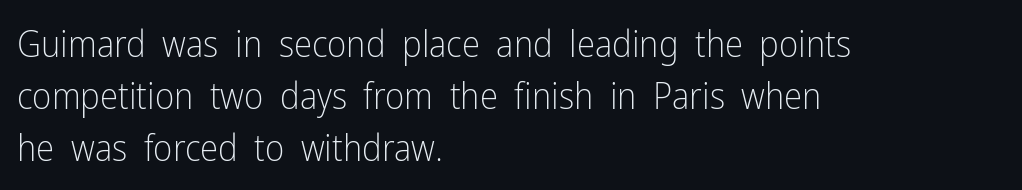
Does the leading feel generous? No, just average. Underlining? Definitely not there. Nothing heavy about these letters — not bold at all. Short note: letters normally spaced. The font family rendered here belongs to the sans-serif group. The type sits square on the baseline with zero lean.
